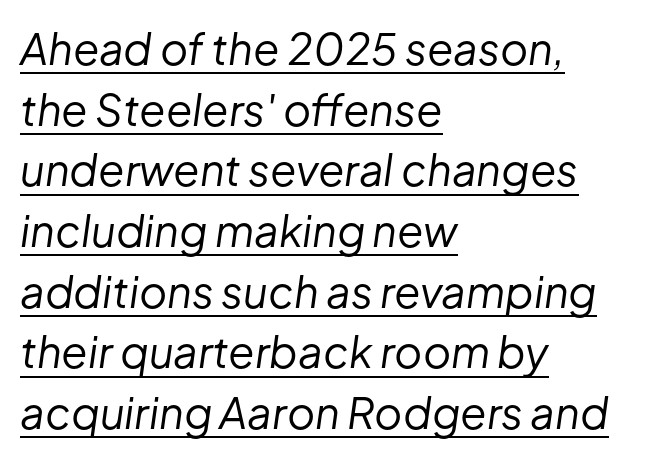
Q: Is the text bold? A: No.
Q: Is the text italic (slanted)? A: Yes, it leans right by about 8 degrees.
Q: Is the text underlined? A: Yes.
Q: How is the paragraph aligned? A: Left-aligned.
Q: Is the spacing between letters normal or unusually wide? A: Normal.
Q: Is the spacing between lines tight, normal or loose? A: Normal.
Q: Width (condensed, normal, or wide)? A: Normal.
Q: Stroke contrast? A: Low.
Q: x-height? A: Medium.
Q: Monospaced? A: No.
